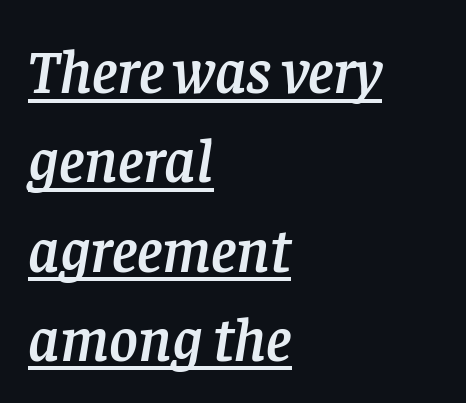
Q: Is the text italic (slanted)? A: Yes, it leans right by about 8 degrees.
Q: Is the typeface a serif or a sans-serif typeface? A: Serif.
Q: Is the text underlined? A: Yes.
Q: How is the paragraph aligned? A: Left-aligned.
Q: Is the spacing between letters normal or unusually wide? A: Normal.
Q: Is the spacing between lines tight, normal or loose? A: Normal.
Q: Width (condensed, normal, or wide)? A: Normal.
Q: Stroke contrast? A: Low.
Q: x-height? A: Large.
Q: Monospaced? A: No.
